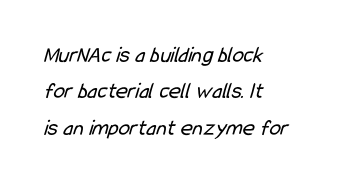
{"bold": "no", "underline": "no", "align": "left", "line_spacing": "normal", "line_spacing_ratio": 1.58, "letter_spacing": "normal", "letter_spacing_em": 0.0, "glyph_px": 23}
